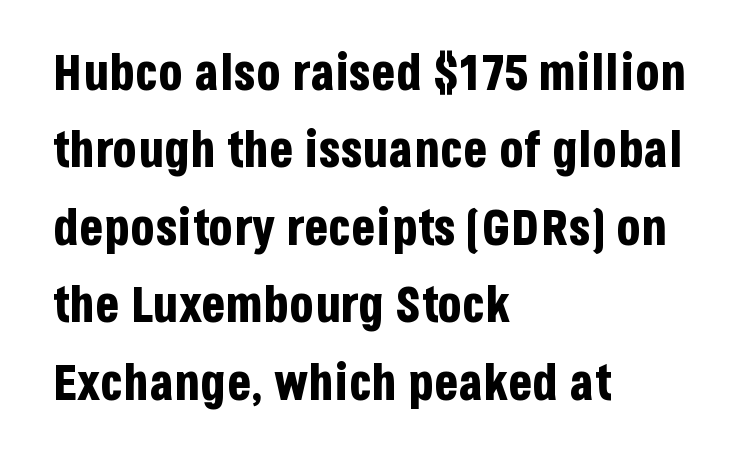
You could not count columns in this text — the font is proportionally spaced. Only glyphs here, with clear space below each row. The passage shown stacks its lines at a standard gap. Its strokes are broad and dark, the hallmark of bold type.
